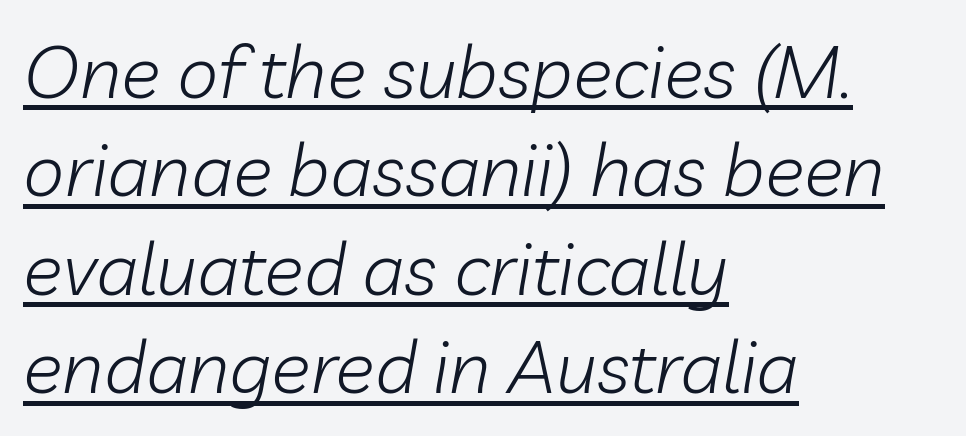
{"italic": "yes", "lean": "right", "slant_degrees": 10, "bold": "no", "weight": "light", "width": "normal", "stroke_contrast": "low", "x_height": "medium", "monospaced": "no", "underline": "yes", "align": "left", "line_spacing": "normal", "line_spacing_ratio": 1.33, "letter_spacing": "normal", "letter_spacing_em": 0.0, "glyph_px": 74}
